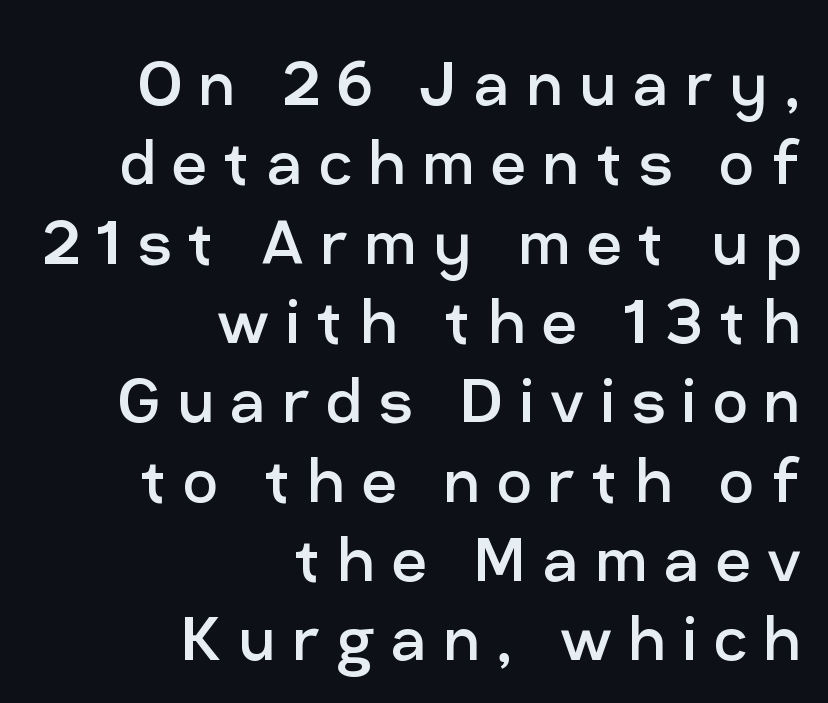
The image shows 77 px regular-weight sans-serif type, upright; set right-aligned, tight line spacing (1.03x), unusually wide letter spacing (+0.21 em), not underlined; low stroke contrast and a medium x-height.
